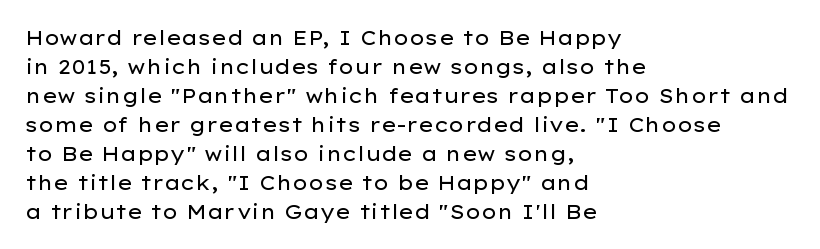
The image shows 20 px text type, upright; set left-aligned, normal line spacing (1.45x), normal letter spacing, not underlined.
